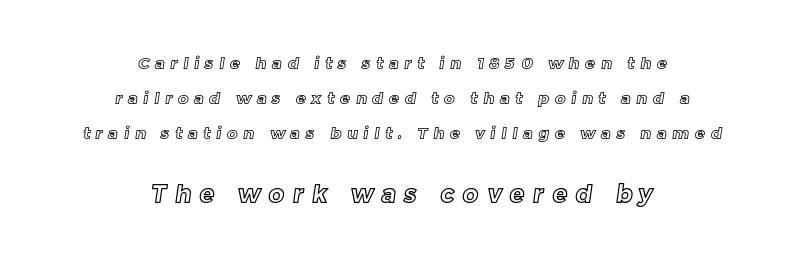
{"underline": "no", "align": "center", "line_spacing": "loose", "line_spacing_ratio": 2.2, "letter_spacing": "wide", "letter_spacing_em": 0.37, "larger_block": "second", "size_ratio": 1.5, "glyph_px": 24}
